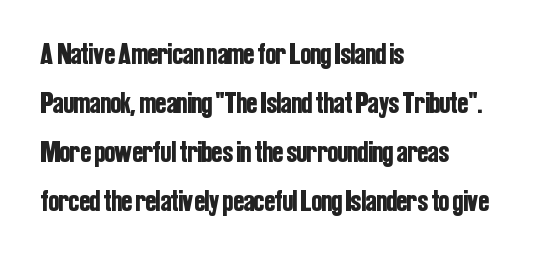
The letters advance in unequal steps, a hallmark of proportional type. Regarding serifs, this sample does without them. Inter-character spacing is left at the font's built-in metrics. Style check: upright.
